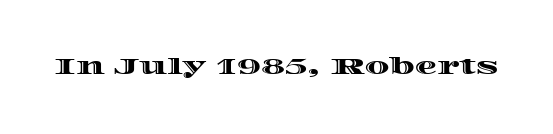
The image shows 22 px text type, upright; set normal letter spacing, not underlined.
